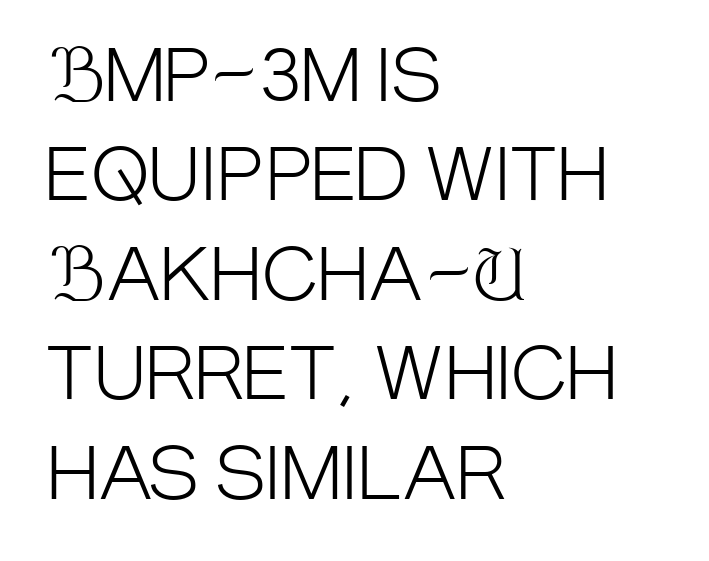
Q: Is the text bold? A: No.
Q: Is the text italic (slanted)? A: No, it is upright.
Q: Is the typeface a serif or a sans-serif typeface? A: Sans-serif.
Q: Is the text underlined? A: No.
Q: How is the paragraph aligned? A: Left-aligned.
Q: Is the spacing between letters normal or unusually wide? A: Normal.
Q: Is the spacing between lines tight, normal or loose? A: Normal.
Q: Width (condensed, normal, or wide)? A: Condensed.
Q: Stroke contrast? A: Low.
Q: x-height? A: Large.
Q: Monospaced? A: No.
